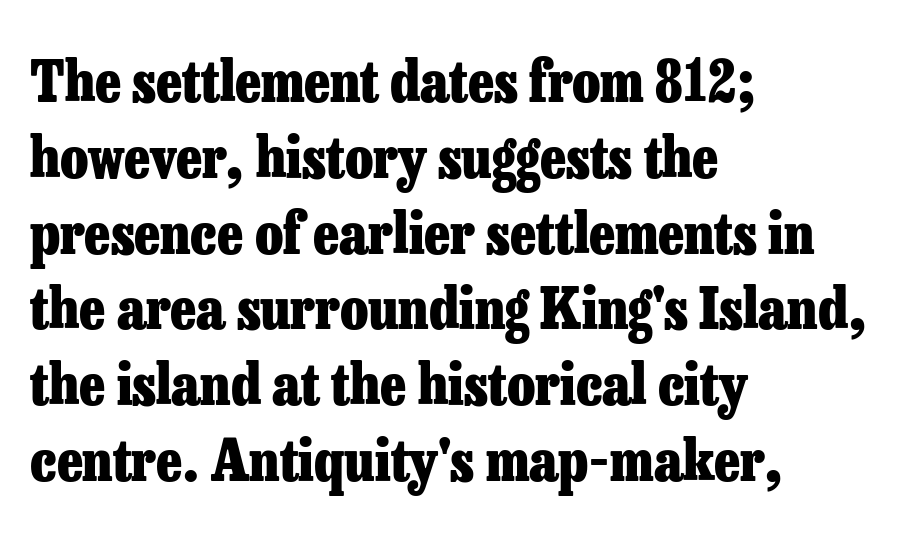
Q: Is the text bold? A: Yes.
Q: Is the text italic (slanted)? A: No, it is upright.
Q: Is the typeface a serif or a sans-serif typeface? A: Serif.
Q: Is the text underlined? A: No.
Q: How is the paragraph aligned? A: Left-aligned.
Q: Is the spacing between letters normal or unusually wide? A: Normal.
Q: Is the spacing between lines tight, normal or loose? A: Normal.
Q: Width (condensed, normal, or wide)? A: Normal.
Q: Stroke contrast? A: Low.
Q: x-height? A: Medium.
Q: Monospaced? A: No.
